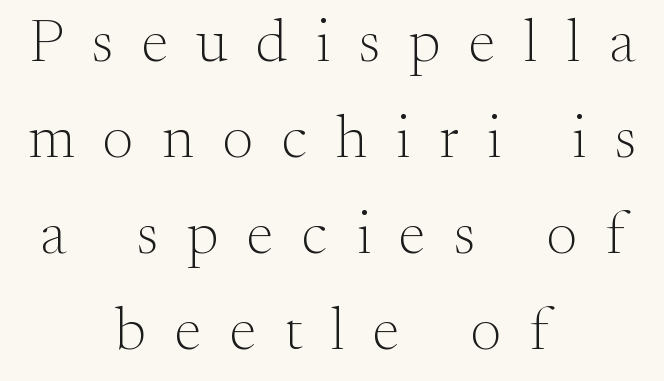
The image shows 60 px light serif type, upright; set centered, normal line spacing (1.6x), unusually wide letter spacing (+0.48 em), not underlined; medium stroke contrast and a small x-height.
